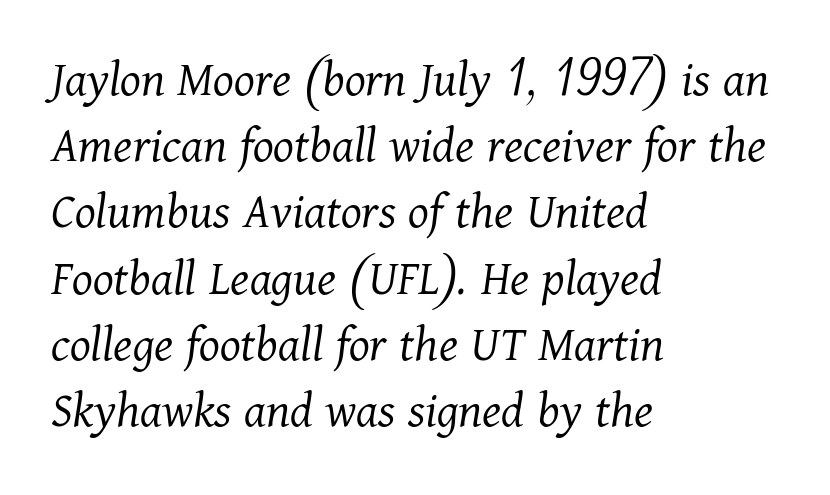
The image shows 53 px light serif type, italic (leaning right); set left-aligned, normal line spacing (1.25x), normal letter spacing, not underlined; medium stroke contrast and a medium x-height.
